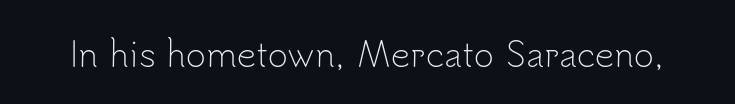
Q: Is the text bold? A: No.
Q: Is the text italic (slanted)? A: No, it is upright.
Q: Is the typeface a serif or a sans-serif typeface? A: Sans-serif.
Q: Is the text underlined? A: No.
Q: Is the spacing between letters normal or unusually wide? A: Normal.
Q: Width (condensed, normal, or wide)? A: Normal.
Q: Stroke contrast? A: Low.
Q: x-height? A: Small.
Q: Monospaced? A: No.
